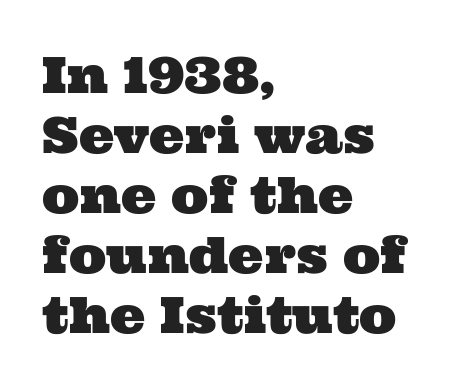
{"serif": "yes", "width": "wide", "stroke_contrast": "medium", "x_height": "medium", "monospaced": "no", "underline": "no", "align": "left", "line_spacing_ratio": 1.2, "letter_spacing": "normal", "letter_spacing_em": 0.0, "glyph_px": 50}
